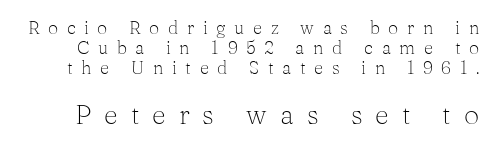
The image shows 27 px text type, upright; set tight line spacing (1.1x), unusually wide letter spacing (+0.48 em), not underlined; the second (bottom) block is 1.5x larger.
